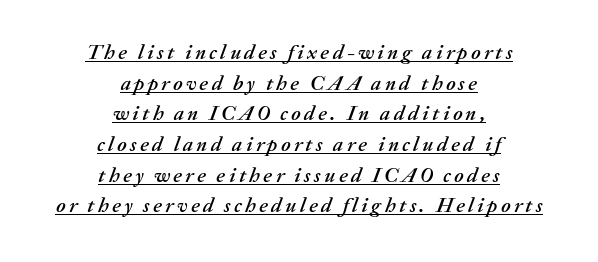
{"italic": "yes", "lean": "right", "slant_degrees": 20, "underline": "yes", "align": "center", "line_spacing": "normal", "line_spacing_ratio": 1.46, "glyph_px": 21}
